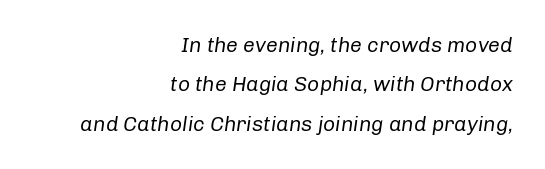
{"italic": "yes", "lean": "right", "slant_degrees": 8, "bold": "no", "underline": "no", "align": "right", "line_spacing_ratio": 1.88, "letter_spacing": "normal", "letter_spacing_em": 0.0, "glyph_px": 21}
